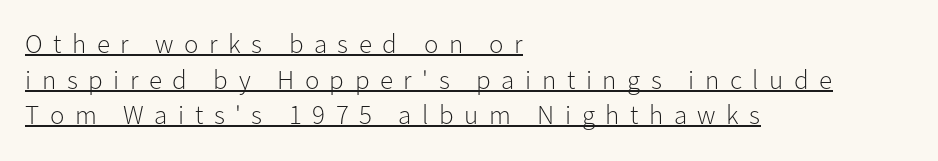
Q: Is the text bold? A: No.
Q: Is the text italic (slanted)? A: No, it is upright.
Q: Is the text underlined? A: Yes.
Q: How is the paragraph aligned? A: Left-aligned.
Q: Is the spacing between letters normal or unusually wide? A: Unusually wide.
Q: Is the spacing between lines tight, normal or loose? A: Normal.
